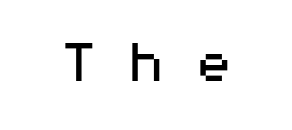
The image shows 62 px regular-weight, wide sans-serif type, upright; set unusually wide letter spacing (+0.48 em), not underlined; medium stroke contrast and a medium x-height.
